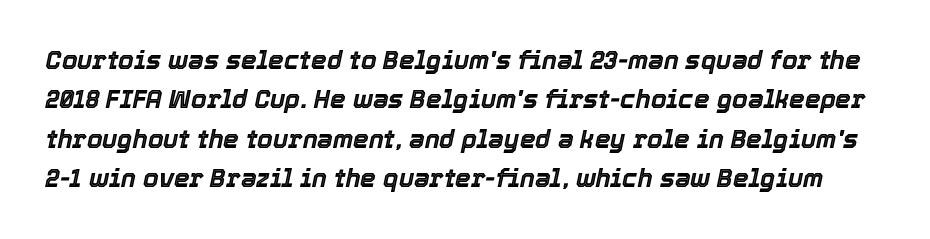
{"italic": "yes", "lean": "right", "slant_degrees": 12, "underline": "no", "line_spacing": "normal", "line_spacing_ratio": 1.58, "letter_spacing": "normal", "letter_spacing_em": 0.0, "glyph_px": 25}
